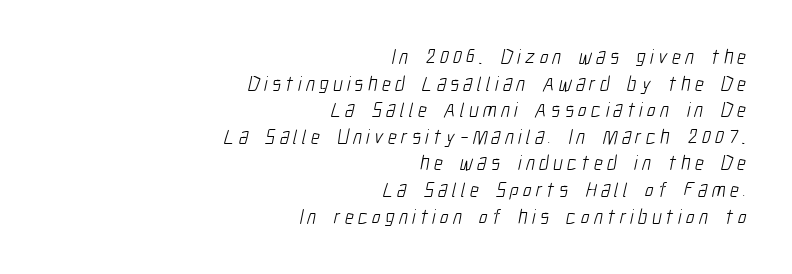
The image shows 20 px text type; set right-aligned, normal line spacing (1.33x), unusually wide letter spacing (+0.22 em), not underlined.
